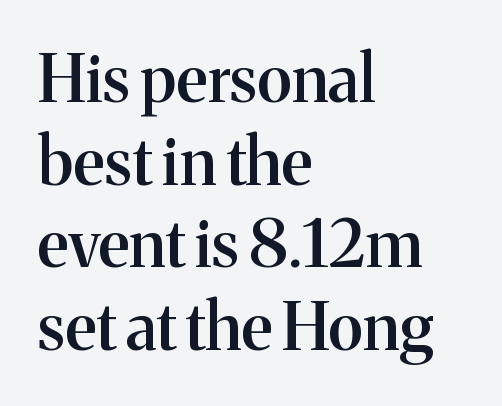
The typography opts for an upright posture over an oblique one. Line starts are locked; line ends wander. As a designer I'd log this as weight 600, semibold. Normally led — the rows are evenly, conventionally spaced. You could not count columns in this text — the font is proportionally spaced. Check the space under the baseline: it is left empty.
